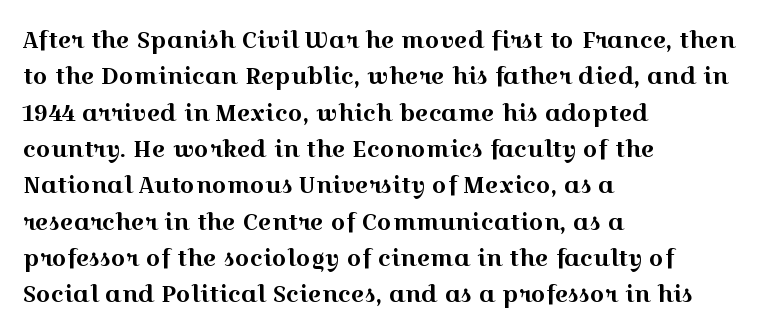
The image shows 23 px text type, upright; set left-aligned, normal line spacing (1.58x), normal letter spacing, not underlined.
